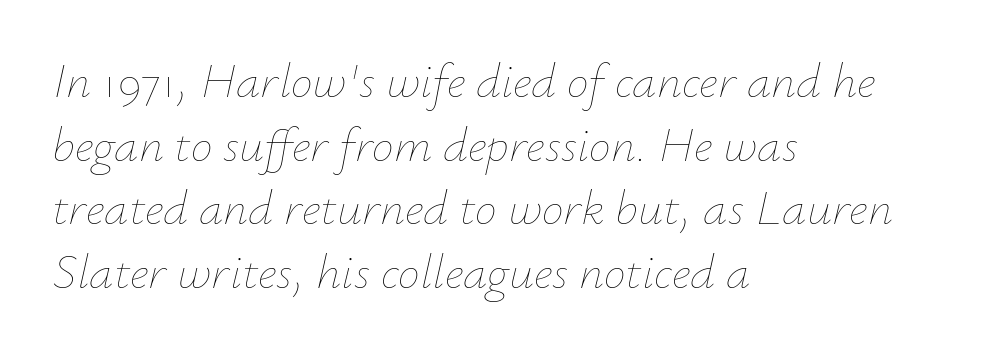
Q: Is the text bold? A: No.
Q: Is the text italic (slanted)? A: Yes, it leans right by about 12 degrees.
Q: Is the text underlined? A: No.
Q: How is the paragraph aligned? A: Left-aligned.
Q: Is the spacing between letters normal or unusually wide? A: Normal.
Q: Is the spacing between lines tight, normal or loose? A: Normal.
Q: Width (condensed, normal, or wide)? A: Normal.
Q: Stroke contrast? A: Low.
Q: x-height? A: Small.
Q: Monospaced? A: No.
